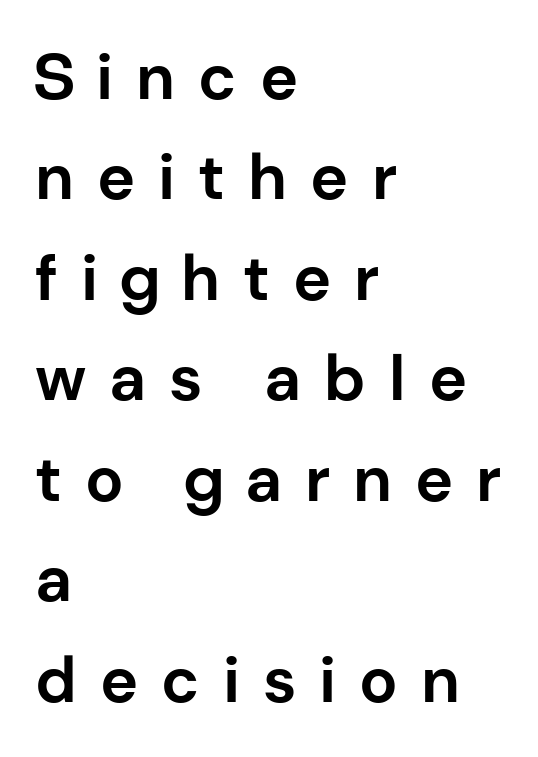
{"serif": "no", "italic": "no", "bold": "yes", "weight": "bold", "width": "normal", "stroke_contrast": "low", "x_height": "medium", "monospaced": "no", "underline": "no", "align": "left", "line_spacing": "normal", "line_spacing_ratio": 1.57, "letter_spacing": "wide", "letter_spacing_em": 0.36, "glyph_px": 64}
